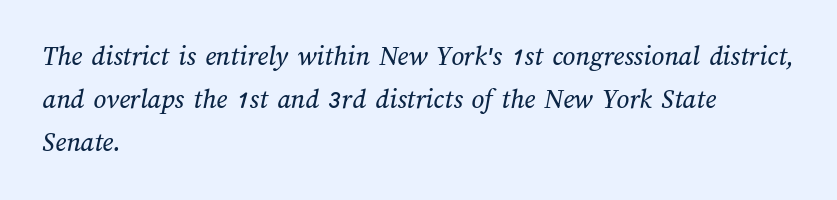
Q: Is the text underlined? A: No.
Q: How is the paragraph aligned? A: Left-aligned.
Q: Is the spacing between letters normal or unusually wide? A: Normal.
Q: Is the spacing between lines tight, normal or loose? A: Normal.
Q: Width (condensed, normal, or wide)? A: Normal.
Q: Stroke contrast? A: Medium.
Q: x-height? A: Medium.
Q: Monospaced? A: No.
